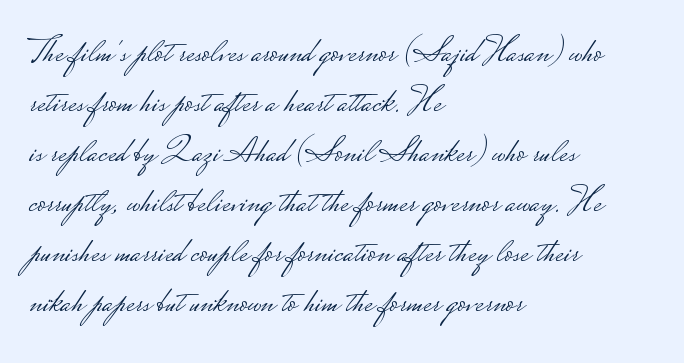
Q: Is the text bold? A: No.
Q: Is the text italic (slanted)? A: Yes.
Q: Is the typeface a serif or a sans-serif typeface? A: Sans-serif.
Q: Is the text underlined? A: No.
Q: How is the paragraph aligned? A: Left-aligned.
Q: Is the spacing between letters normal or unusually wide? A: Normal.
Q: Is the spacing between lines tight, normal or loose? A: Normal.
Q: Width (condensed, normal, or wide)? A: Wide.
Q: Stroke contrast? A: Low.
Q: Monospaced? A: No.
